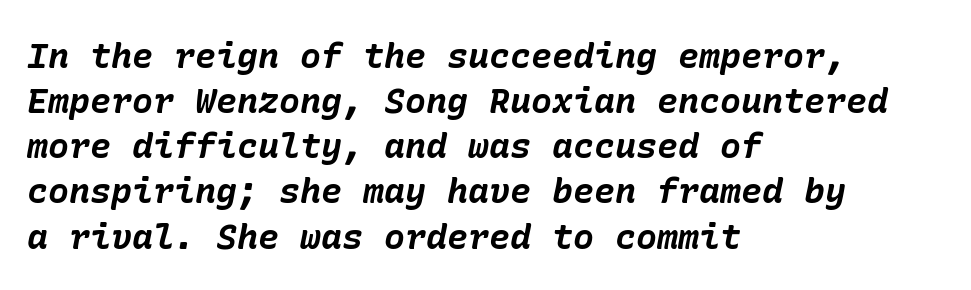
Q: Is the text bold? A: Yes.
Q: Is the text italic (slanted)? A: Yes, it leans right by about 10 degrees.
Q: Is the text underlined? A: No.
Q: How is the paragraph aligned? A: Left-aligned.
Q: Is the spacing between letters normal or unusually wide? A: Normal.
Q: Is the spacing between lines tight, normal or loose? A: Normal.
Q: Width (condensed, normal, or wide)? A: Normal.
Q: Stroke contrast? A: Low.
Q: x-height? A: Medium.
